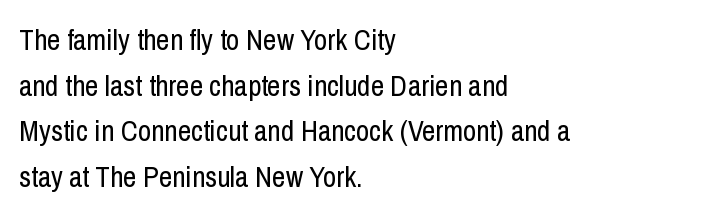
The axis of the letterforms is exactly vertical. Standard letterfit; no display-style spreading of the glyphs. Visually the block forms a straight wall on the left and a jagged coastline on the right. The letterforms sit at book weight or below. Descenders are the only things crossing below the line.
